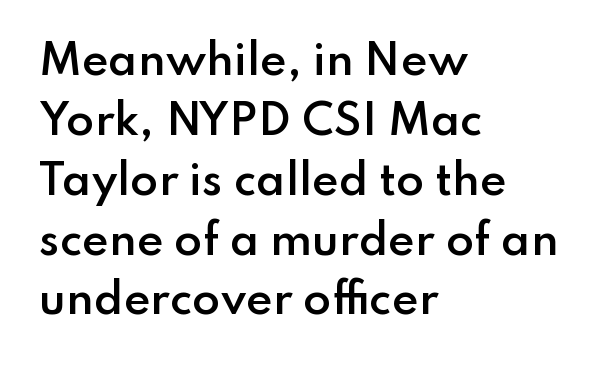
The image shows 41 px semibold sans-serif type, upright; set left-aligned, normal line spacing (1.46x), normal letter spacing, not underlined; low stroke contrast and a small x-height.
